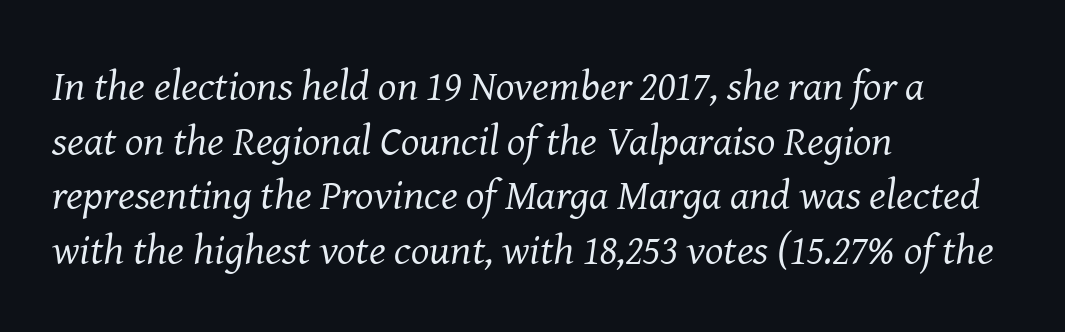
Q: Is the text bold? A: No.
Q: Is the text italic (slanted)? A: Yes, it leans right by about 8 degrees.
Q: Is the typeface a serif or a sans-serif typeface? A: Serif.
Q: Is the text underlined? A: No.
Q: How is the paragraph aligned? A: Left-aligned.
Q: Is the spacing between letters normal or unusually wide? A: Normal.
Q: Is the spacing between lines tight, normal or loose? A: Normal.
Q: Width (condensed, normal, or wide)? A: Normal.
Q: Stroke contrast? A: Medium.
Q: x-height? A: Medium.
Q: Monospaced? A: No.
